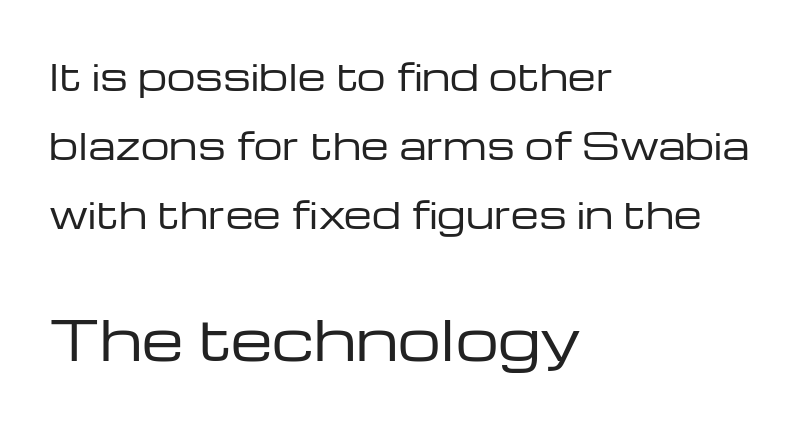
In CSS terms this would be text-align: left. The passage shown is not underscored anywhere. This layout puts the modest block above and the oversized block below. The letters sit at their default tracking, neither squeezed nor spread. Posture: upright roman.
